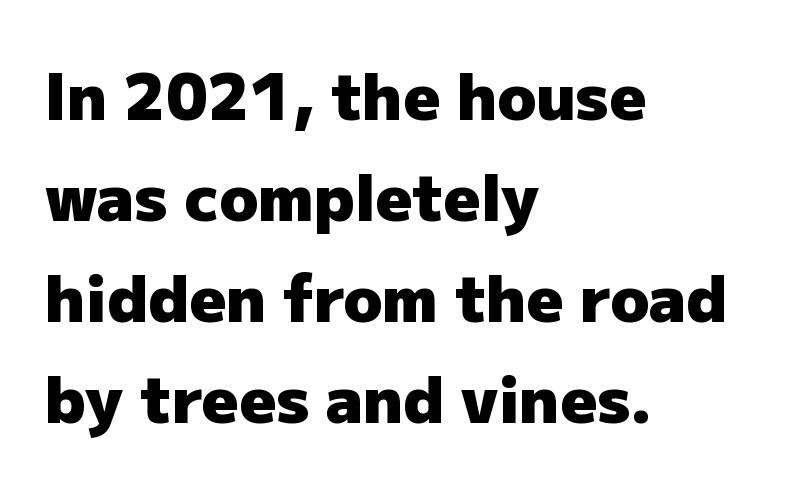
{"serif": "no", "italic": "no", "bold": "yes", "weight": "heavy", "width": "normal", "stroke_contrast": "low", "x_height": "medium", "monospaced": "no", "underline": "no", "align": "left", "line_spacing": "normal", "line_spacing_ratio": 1.58, "letter_spacing": "normal", "letter_spacing_em": 0.0, "glyph_px": 64}
